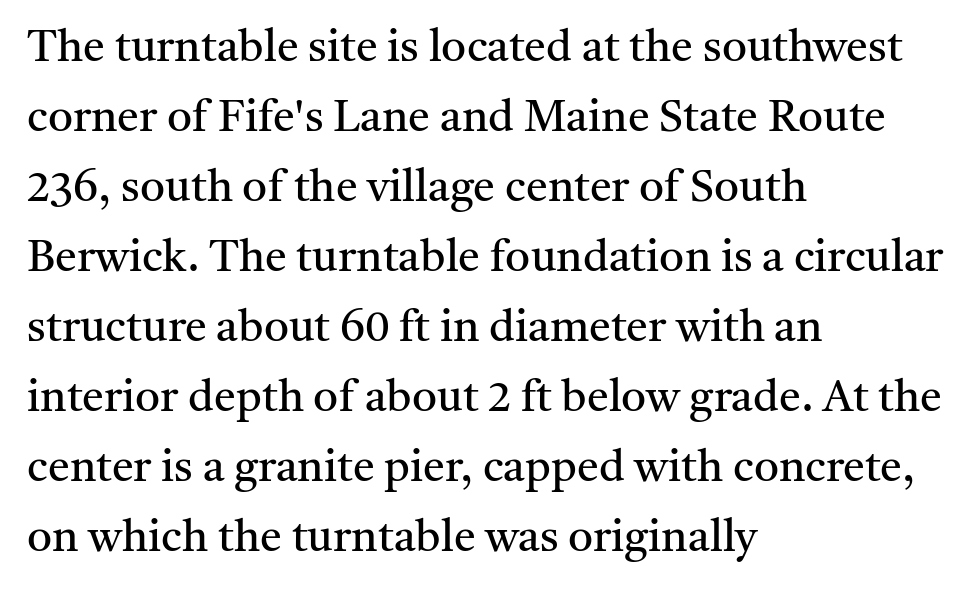
This sample uses a serif face. Heaviness? Minimal to ordinary, like unemphasized prose. Regular leading. Descenders are the only things crossing below the line. These lines stack with their left ends in a neat column. Does the lettering tilt? It doesn't — this is upright.
